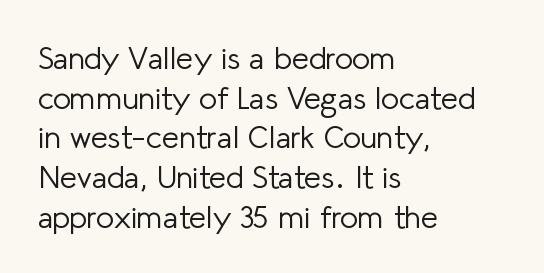
The image shows 31 px light sans-serif type, upright; set left-aligned, normal line spacing (1.28x), normal letter spacing, not underlined; low stroke contrast and a medium x-height.
